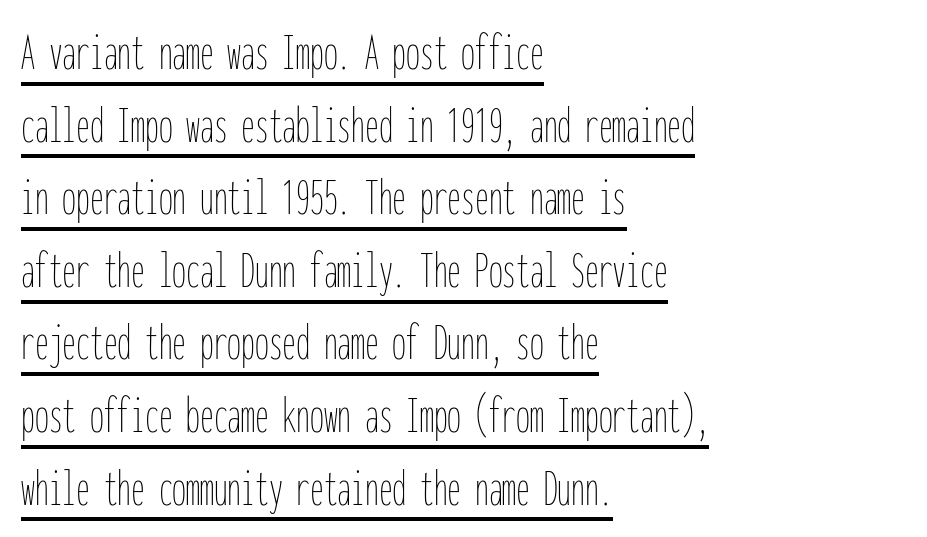
{"italic": "no", "bold": "no", "weight": "thin", "width": "condensed", "stroke_contrast": "low", "x_height": "medium", "monospaced": "yes", "underline": "yes", "align": "left", "line_spacing": "normal", "line_spacing_ratio": 1.32, "letter_spacing": "normal", "letter_spacing_em": 0.0, "glyph_px": 55}
